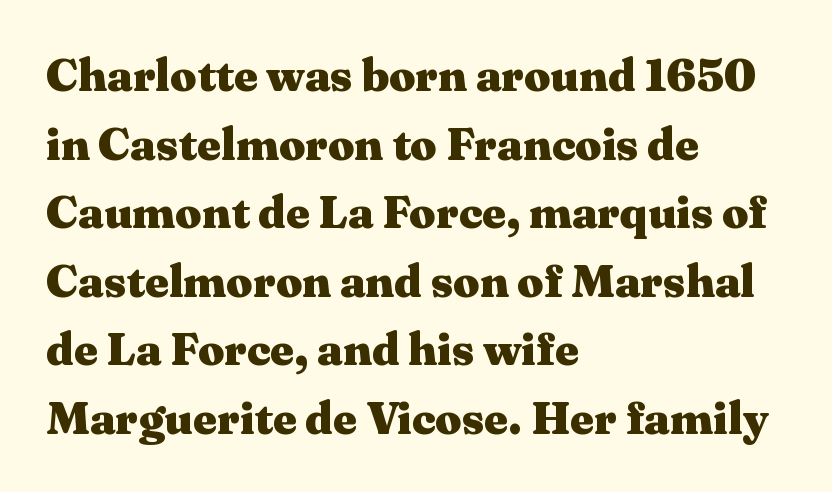
Q: Is the text bold? A: Yes.
Q: Is the text italic (slanted)? A: No, it is upright.
Q: Is the typeface a serif or a sans-serif typeface? A: Serif.
Q: Is the text underlined? A: No.
Q: How is the paragraph aligned? A: Left-aligned.
Q: Is the spacing between letters normal or unusually wide? A: Normal.
Q: Is the spacing between lines tight, normal or loose? A: Normal.
Q: Width (condensed, normal, or wide)? A: Wide.
Q: Stroke contrast? A: Medium.
Q: x-height? A: Medium.
Q: Monospaced? A: No.
